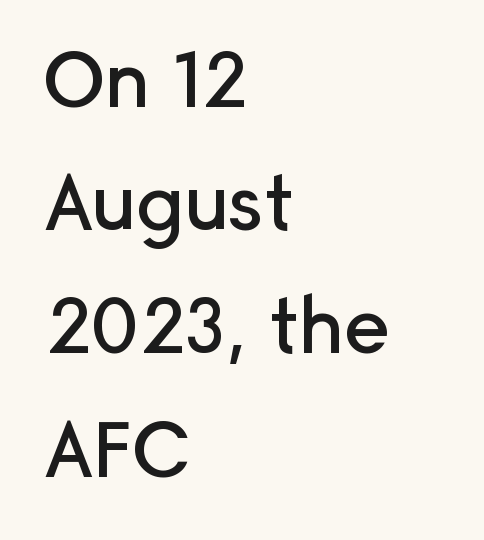
The image shows 78 px sans-serif type, upright; set left-aligned, normal line spacing (1.58x), normal letter spacing, not underlined; low stroke contrast and a medium x-height.
